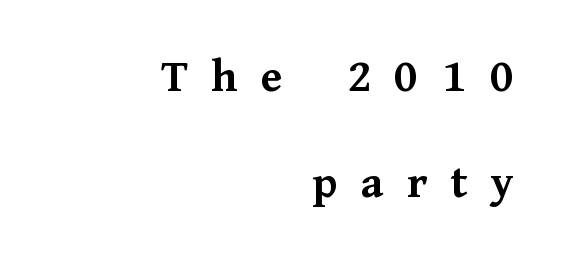
What stands out about the letter spacing? Its width — letters are far apart. A typesetter would call this proportional, since set widths differ per character. Every character sits straight up, as roman type does. Heavy, bold letterforms. The passage shown is not underscored anywhere. The space between consecutive lines is lavish.
